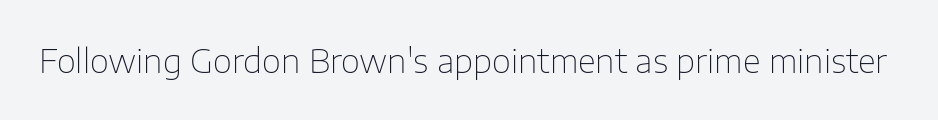
Q: Is the text bold? A: No.
Q: Is the text italic (slanted)? A: No, it is upright.
Q: Is the typeface a serif or a sans-serif typeface? A: Sans-serif.
Q: Is the text underlined? A: No.
Q: Is the spacing between letters normal or unusually wide? A: Normal.
Q: Width (condensed, normal, or wide)? A: Normal.
Q: Stroke contrast? A: Low.
Q: x-height? A: Medium.
Q: Monospaced? A: No.
